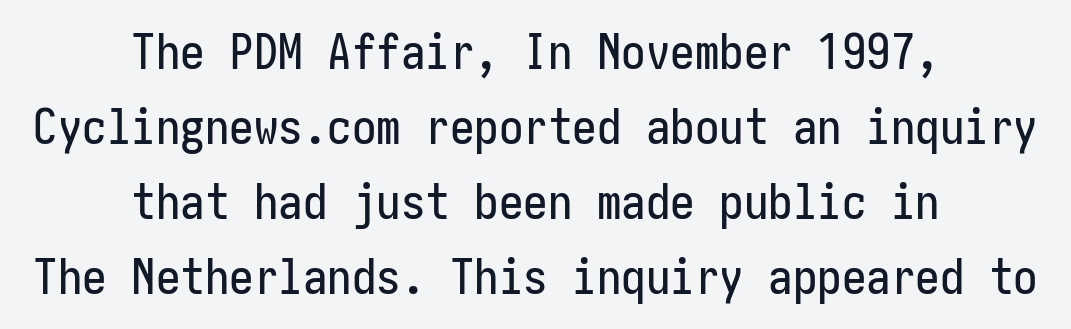
Q: Is the text italic (slanted)? A: No, it is upright.
Q: Is the typeface a serif or a sans-serif typeface? A: Sans-serif.
Q: Is the text underlined? A: No.
Q: How is the paragraph aligned? A: Centered.
Q: Is the spacing between letters normal or unusually wide? A: Normal.
Q: Is the spacing between lines tight, normal or loose? A: Normal.
Q: Width (condensed, normal, or wide)? A: Condensed.
Q: Stroke contrast? A: Low.
Q: x-height? A: Medium.
